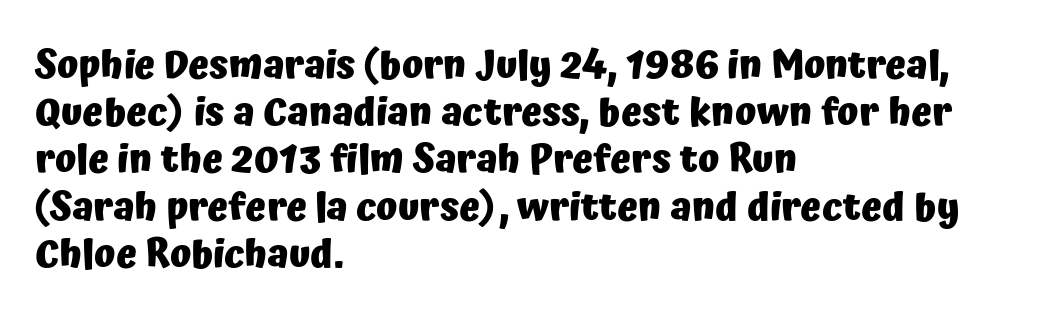
Set as a true bold cut, around the 700 mark. This sample uses a sans-serif face. A classic flush-left, rag-right setting is used for this passage. These lines are rendered in a variable-pitch font. Bare-footed words on every line.
